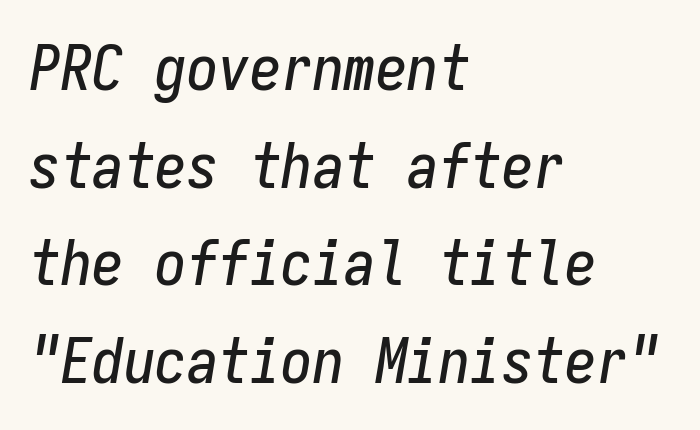
Q: Is the text italic (slanted)? A: Yes, it leans right by about 9 degrees.
Q: Is the text underlined? A: No.
Q: How is the paragraph aligned? A: Left-aligned.
Q: Is the spacing between letters normal or unusually wide? A: Normal.
Q: Is the spacing between lines tight, normal or loose? A: Normal.
Q: Width (condensed, normal, or wide)? A: Condensed.
Q: Stroke contrast? A: Low.
Q: x-height? A: Medium.
Q: Monospaced? A: Yes.
